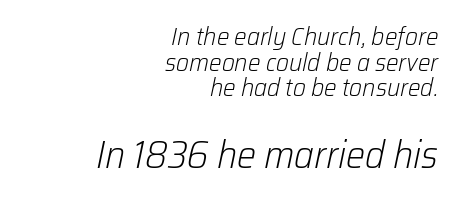
The rendering keeps characters at their native spacing. This sample uses an oblique cut, with every glyph tilted off the vertical. The passage shown stacks its lines with hardly any gap. Think of a printed novel: that variable character pitch is what you see here.
